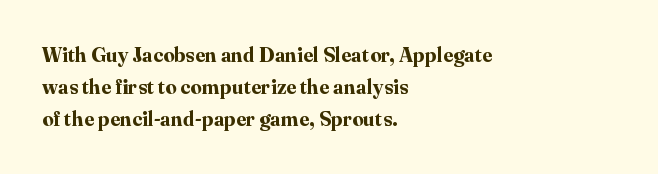
{"italic": "no", "bold": "yes", "underline": "no", "align": "left", "line_spacing": "normal", "line_spacing_ratio": 1.59, "letter_spacing": "normal", "letter_spacing_em": 0.0, "glyph_px": 20}
